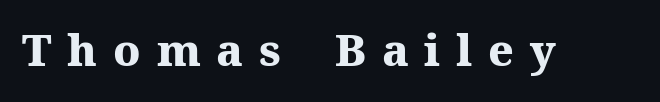
{"serif": "yes", "italic": "no", "bold": "yes", "weight": "heavy", "width": "normal", "stroke_contrast": "medium", "x_height": "medium", "monospaced": "no", "underline": "no", "letter_spacing": "wide", "letter_spacing_em": 0.36, "glyph_px": 44}
